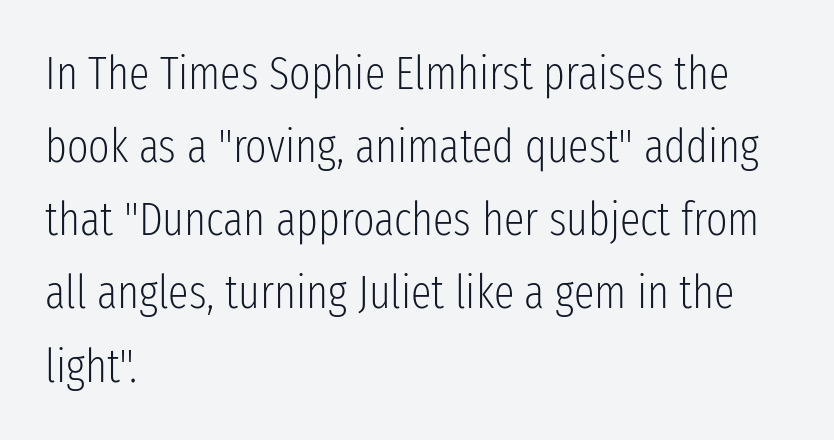
The image shows 46 px light, condensed sans-serif type, upright; set left-aligned, normal line spacing (1.59x), normal letter spacing, not underlined; low stroke contrast and a medium x-height.
